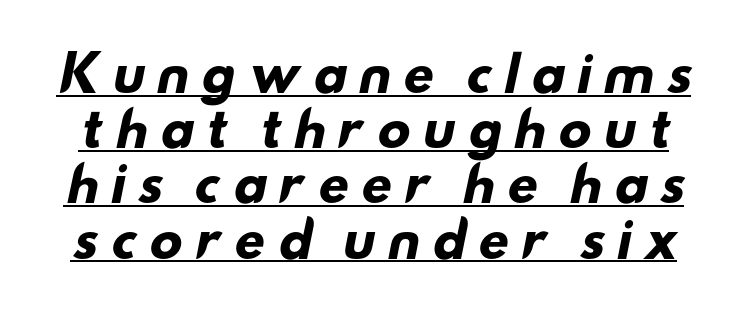
As a designer I'd log this as weight 700, bold. The lettering is marked with a stroke running underneath it. The passage shown has open, widely tracked lettering throughout. You could barely slide anything between these rows. Varying glyph widths throughout — classic text-font behaviour.
